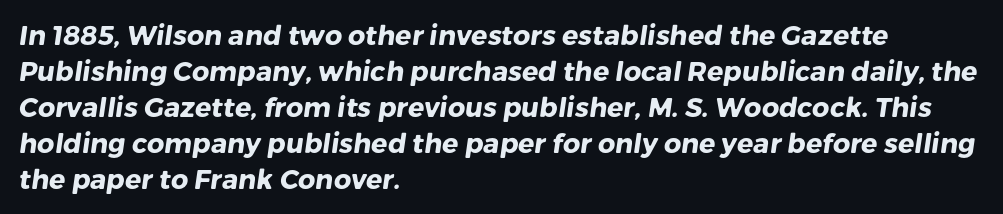
Q: Is the text bold? A: Yes.
Q: Is the text underlined? A: No.
Q: How is the paragraph aligned? A: Left-aligned.
Q: Is the spacing between letters normal or unusually wide? A: Normal.
Q: Is the spacing between lines tight, normal or loose? A: Normal.
